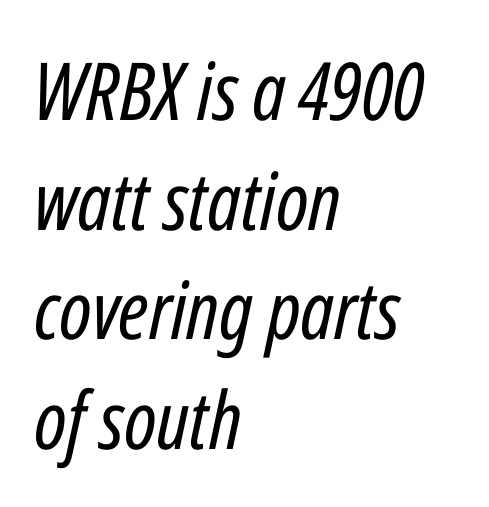
Beneath every word, the page is bare. The passage shown leans; its letterforms are oblique. The face used here is rendered with its standard letterfit. This sample is left-justified, so line endings fall wherever the words run out. The leading is moderate, giving the passage an even texture.
